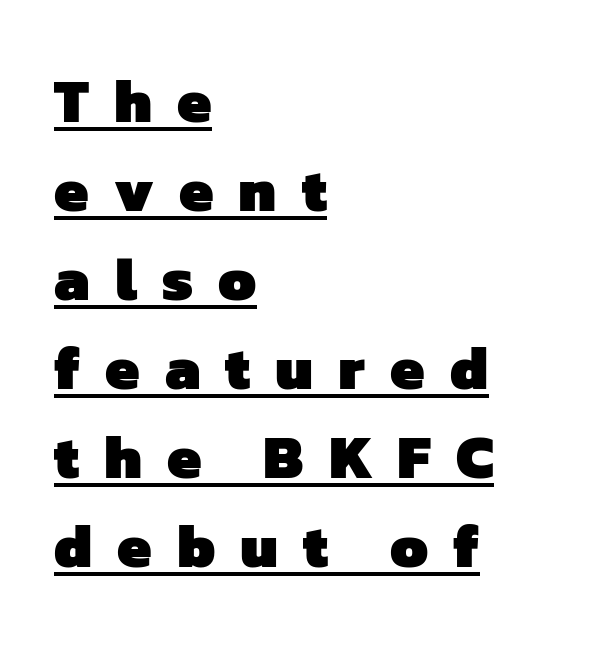
Look at the bottom of the vertical strokes: they stop flat, with no serifs. Caption: lettering with a line underneath. The passage shown is typed in a proportional face where columns would drift. Here the glyphs are tracked loosely, breaking word shapes into spaced letters.
